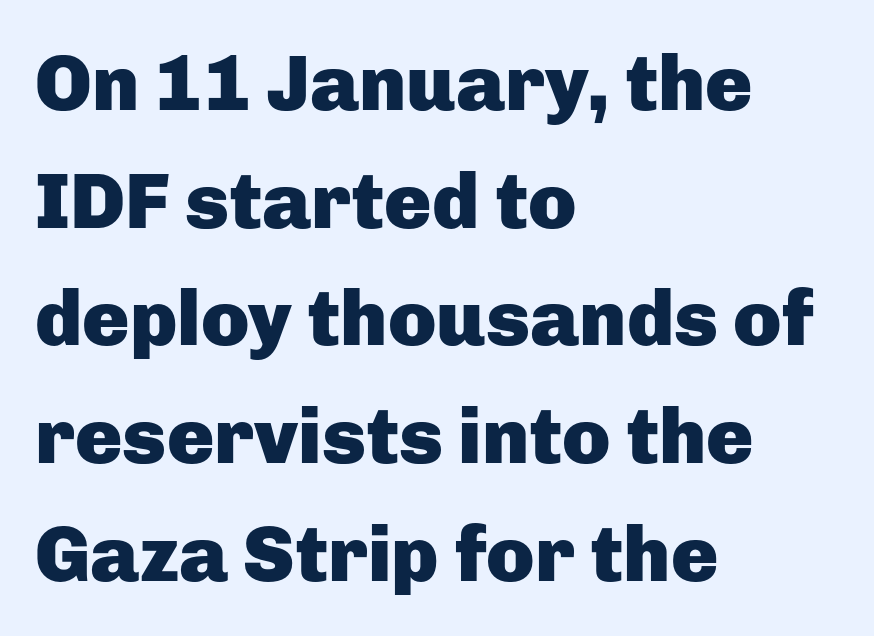
What stands out about the letter spacing? Nothing — it is the standard amount. The space directly below the letters is spotless. Emphasis by weight is at full strength: bold. Short and long lines alike share a common starting point at left.
